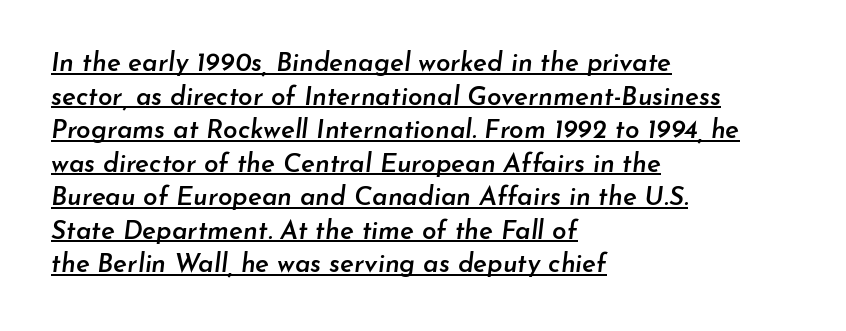
The image shows 26 px text type, italic (leaning right); set left-aligned, normal line spacing (1.29x), normal letter spacing, underlined.
